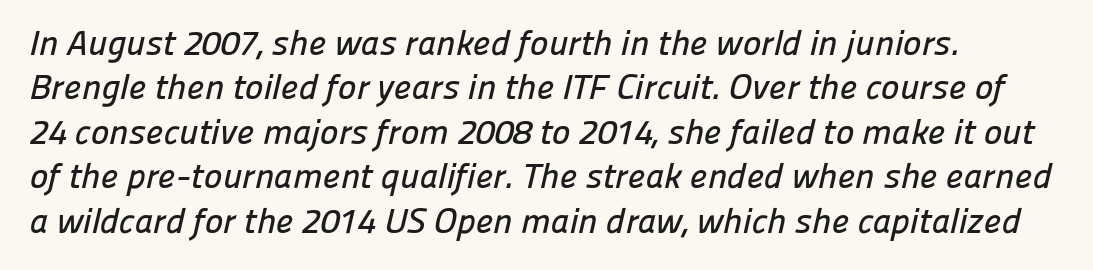
Q: Is the typeface a serif or a sans-serif typeface? A: Sans-serif.
Q: Is the text underlined? A: No.
Q: How is the paragraph aligned? A: Left-aligned.
Q: Is the spacing between letters normal or unusually wide? A: Normal.
Q: Is the spacing between lines tight, normal or loose? A: Normal.
Q: Width (condensed, normal, or wide)? A: Normal.
Q: Stroke contrast? A: Low.
Q: x-height? A: Medium.
Q: Monospaced? A: No.
